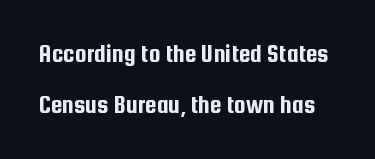
{"italic": "no", "underline": "no", "line_spacing": "loose", "line_spacing_ratio": 1.97, "letter_spacing": "normal", "letter_spacing_em": 0.0, "glyph_px": 26}
